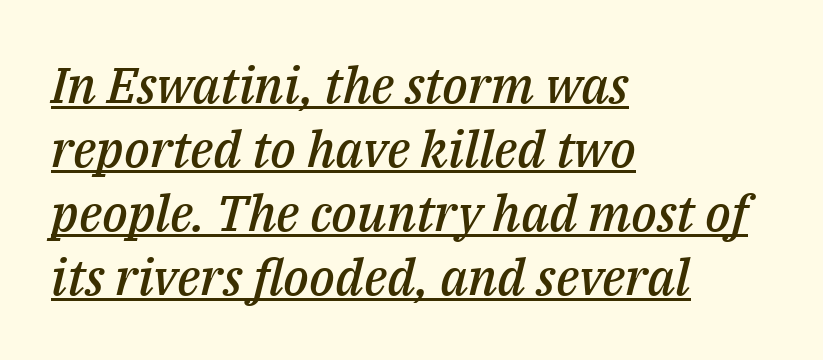
The image shows 50 px semibold type, italic (leaning right); set left-aligned, normal line spacing (1.28x), normal letter spacing, underlined; medium stroke contrast and a medium x-height.
